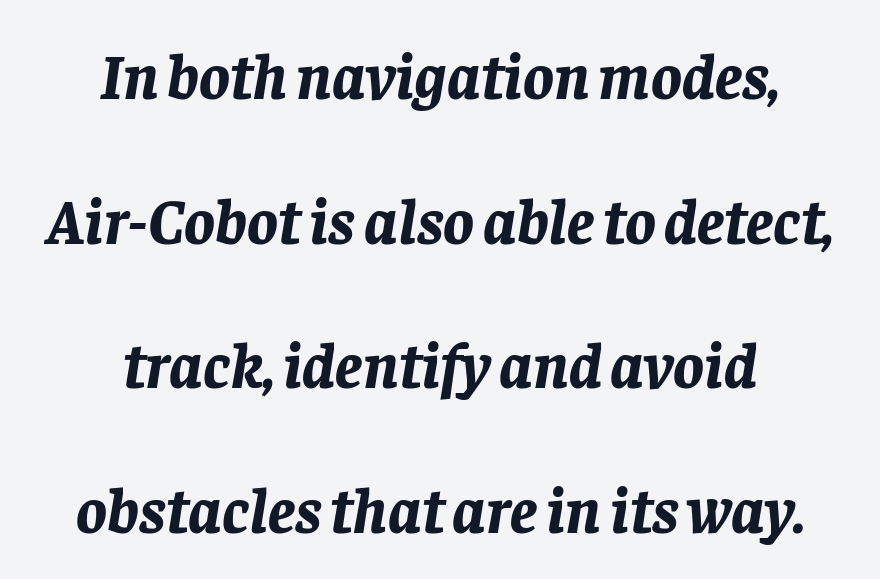
The words here are not underlined. Compared with a flush-left layout, this one balances lines on the center instead. Weight: bold. Italic? Definitely — the glyphs are oblique. No extra tracking has been applied to these lines.
